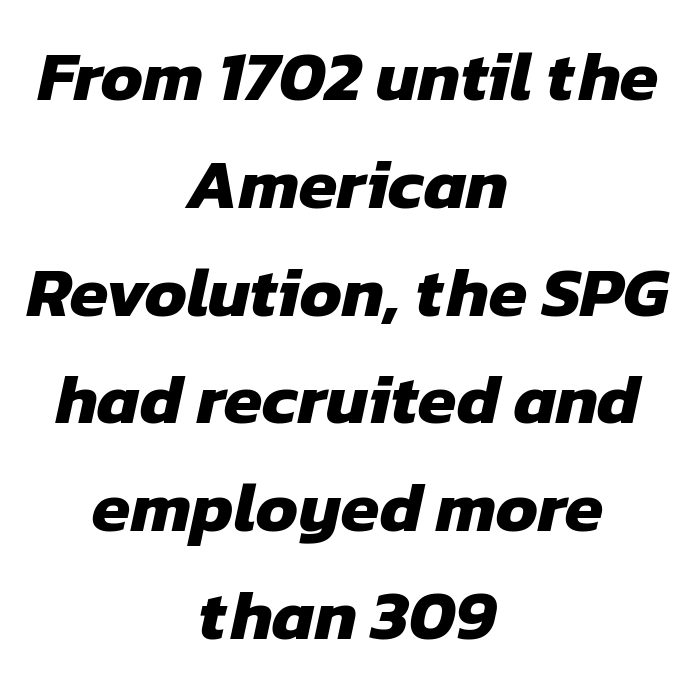
{"serif": "no", "bold": "yes", "weight": "heavy", "width": "normal", "stroke_contrast": "low", "x_height": "medium", "monospaced": "no", "underline": "no", "align": "center", "line_spacing": "normal", "line_spacing_ratio": 1.54, "letter_spacing": "normal", "letter_spacing_em": 0.0, "glyph_px": 70}
